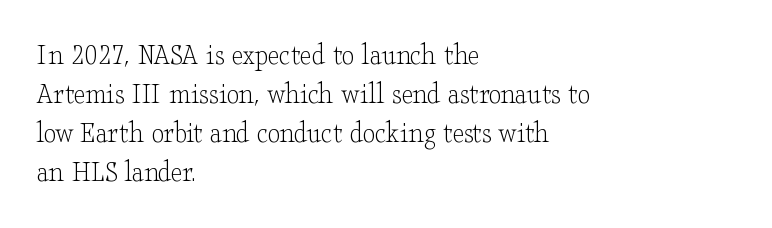
The designer left line spacing at the default. Each stroke keeps to a modest, everyday thickness or less. Alignment: flush left. The passage shown is not underscored anywhere. The typeface chosen for these lines features serifs. You could not count columns in this text — the font is proportionally spaced.
